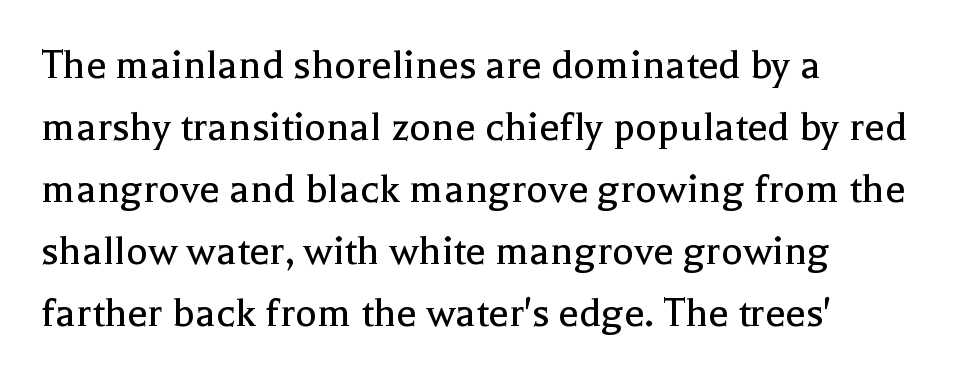
The image shows 46 px regular-weight serif type, upright; set left-aligned, normal line spacing (1.35x), normal letter spacing, not underlined; a medium x-height.
